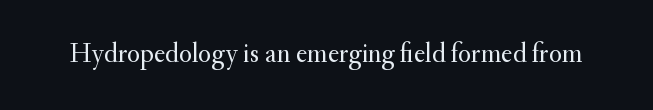
The image shows 27 px text type, upright; set normal letter spacing, not underlined.
